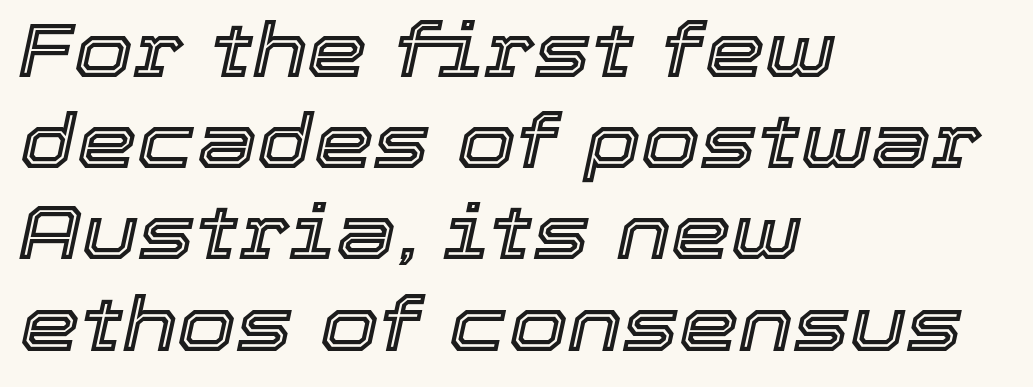
Q: Is the text italic (slanted)? A: Yes, it leans right by about 12 degrees.
Q: Is the text underlined? A: No.
Q: How is the paragraph aligned? A: Left-aligned.
Q: Is the spacing between letters normal or unusually wide? A: Normal.
Q: Width (condensed, normal, or wide)? A: Normal.
Q: x-height? A: Medium.
Q: Monospaced? A: No.
